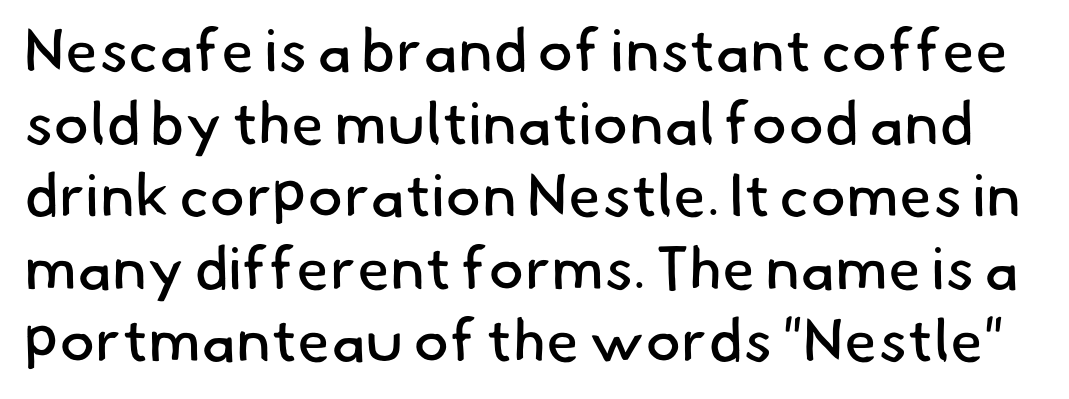
{"serif": "no", "bold": "no", "weight": "regular", "width": "normal", "stroke_contrast": "low", "x_height": "small", "monospaced": "no", "underline": "no", "line_spacing_ratio": 1.21, "letter_spacing": "normal", "letter_spacing_em": 0.0, "glyph_px": 60}
